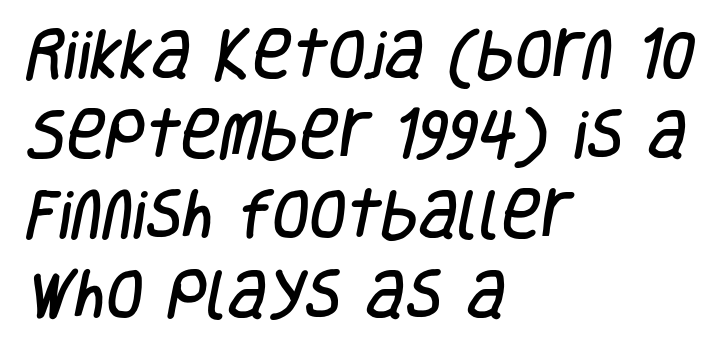
Check where the strokes stop: nothing finishes them off — pure sans. Descender tails drop into unmarked territory. The rendering anchors every line to the left-hand side. The line-height multiplier appears to be the usual default. Each letter keeps its own natural width here, so spacing adapts to shape. Here the glyphs are tracked normally, forming tight word shapes.
